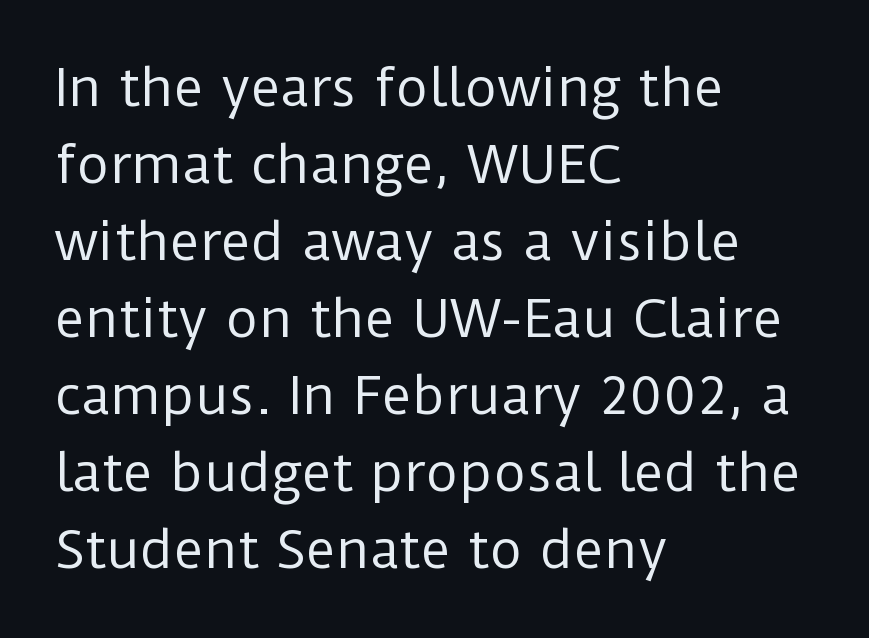
{"serif": "no", "italic": "no", "bold": "no", "weight": "regular", "width": "normal", "stroke_contrast": "low", "x_height": "medium", "monospaced": "no", "underline": "no", "align": "left", "line_spacing": "normal", "line_spacing_ratio": 1.51, "letter_spacing": "normal", "letter_spacing_em": 0.0, "glyph_px": 51}
